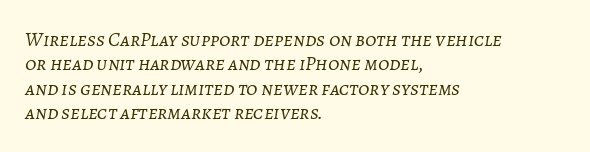
Q: Is the text bold? A: No.
Q: Is the text italic (slanted)? A: Yes, it leans right by about 7 degrees.
Q: Is the text underlined? A: No.
Q: How is the paragraph aligned? A: Left-aligned.
Q: Is the spacing between letters normal or unusually wide? A: Normal.
